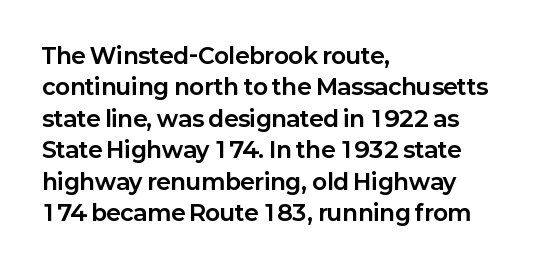
{"italic": "no", "bold": "yes", "underline": "no", "align": "left", "line_spacing": "normal", "line_spacing_ratio": 1.43, "letter_spacing": "normal", "letter_spacing_em": 0.0, "glyph_px": 22}
